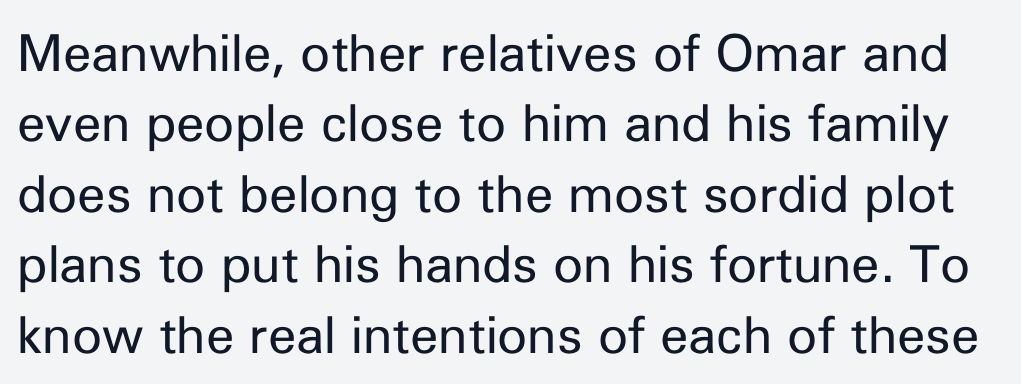
Q: Is the text bold? A: No.
Q: Is the text italic (slanted)? A: No, it is upright.
Q: Is the typeface a serif or a sans-serif typeface? A: Sans-serif.
Q: Is the text underlined? A: No.
Q: Is the spacing between letters normal or unusually wide? A: Normal.
Q: Is the spacing between lines tight, normal or loose? A: Normal.
Q: Width (condensed, normal, or wide)? A: Normal.
Q: Stroke contrast? A: Low.
Q: x-height? A: Medium.
Q: Monospaced? A: No.
